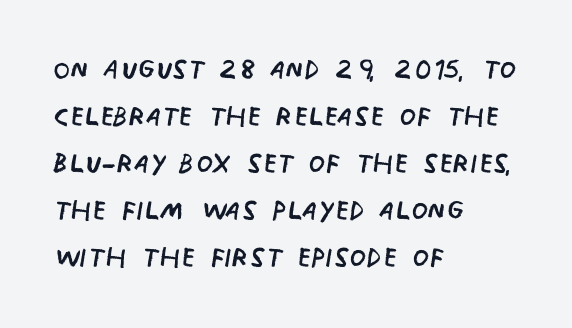
The image shows 38 px regular-weight, condensed sans-serif type; set left-aligned, line spacing 1.24x, normal letter spacing, not underlined; low stroke contrast and a large x-height.
